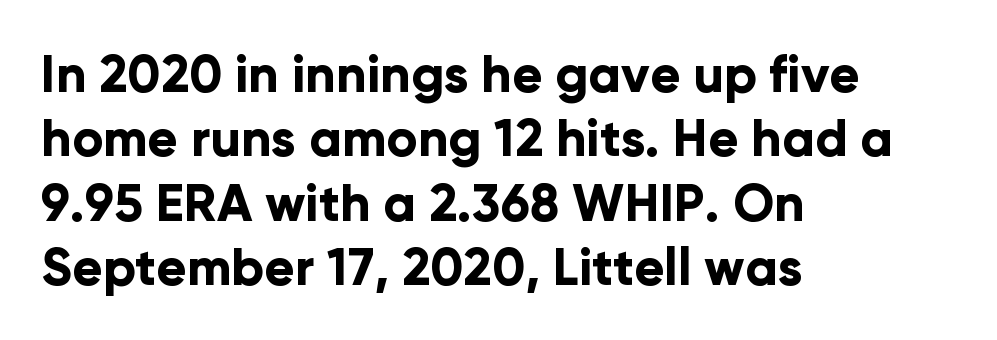
The passage shown is typeset with a sans-serif family. Is the letter spacing exaggerated? No — it looks like the ordinary default. The lines sit at an ordinary, default distance from one another. The face used here has the dense, thick strokes of a bold. Do the characters align in a grid? No, the font is proportional.
